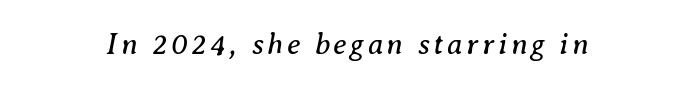
Rule under the text: the space is simply empty. The characters are drawn with everyday or finer stroke widths. These lines are rendered in a variable-pitch font. Designer's note — italics engaged.
